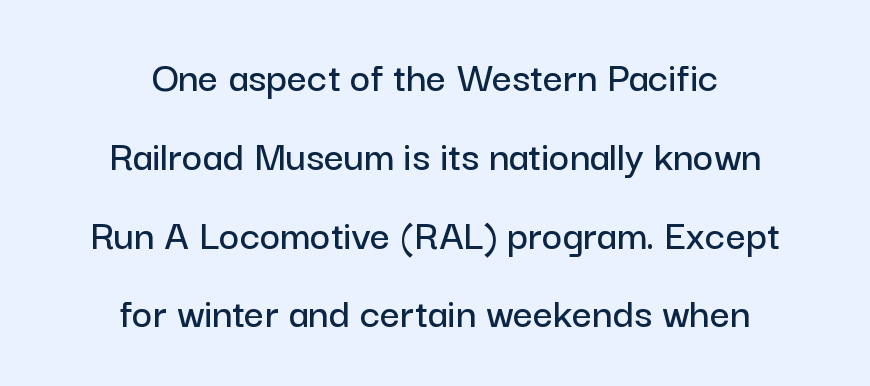
The image shows 44 px sans-serif type, upright; set centered, line spacing 1.79x, normal letter spacing, not underlined; low stroke contrast and a medium x-height.
